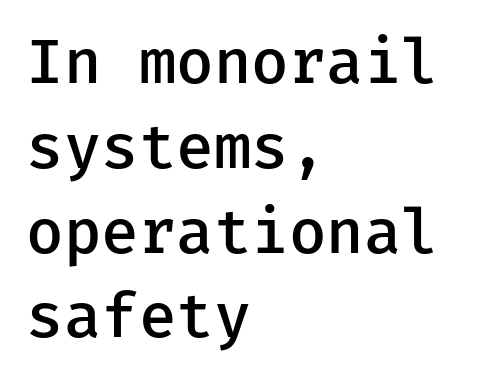
{"serif": "no", "italic": "no", "bold": "semi", "weight": "semibold", "width": "normal", "stroke_contrast": "low", "x_height": "medium", "monospaced": "yes", "underline": "no", "align": "left", "line_spacing": "normal", "line_spacing_ratio": 1.39, "letter_spacing": "normal", "letter_spacing_em": 0.0, "glyph_px": 61}
